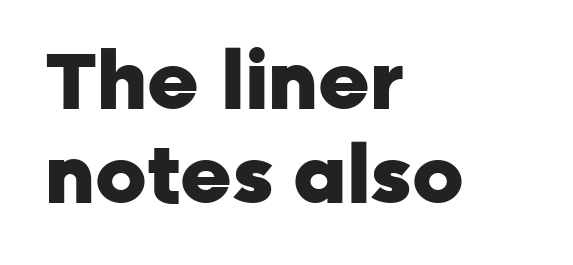
{"serif": "no", "italic": "no", "bold": "yes", "weight": "heavy", "width": "normal", "stroke_contrast": "low", "x_height": "medium", "monospaced": "no", "underline": "no", "align": "left", "line_spacing_ratio": 1.19, "letter_spacing": "normal", "letter_spacing_em": 0.0, "glyph_px": 79}
